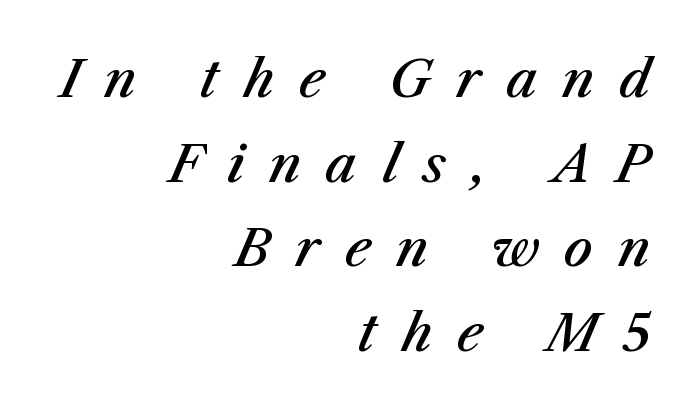
{"italic": "yes", "lean": "right", "slant_degrees": 23, "bold": "semi", "weight": "semibold", "width": "normal", "stroke_contrast": "medium", "x_height": "medium", "monospaced": "no", "underline": "no", "align": "right", "line_spacing": "normal", "line_spacing_ratio": 1.66, "letter_spacing": "wide", "letter_spacing_em": 0.49, "glyph_px": 51}
